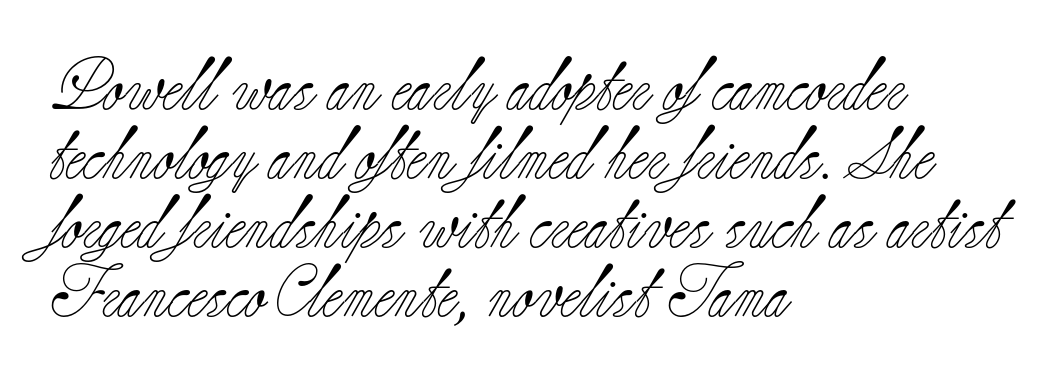
Q: Is the text bold? A: No.
Q: Is the text italic (slanted)? A: Yes.
Q: Is the typeface a serif or a sans-serif typeface? A: Serif.
Q: Is the text underlined? A: No.
Q: How is the paragraph aligned? A: Left-aligned.
Q: Is the spacing between letters normal or unusually wide? A: Normal.
Q: Is the spacing between lines tight, normal or loose? A: Normal.
Q: Width (condensed, normal, or wide)? A: Normal.
Q: Stroke contrast? A: Low.
Q: x-height? A: Small.
Q: Monospaced? A: No.
